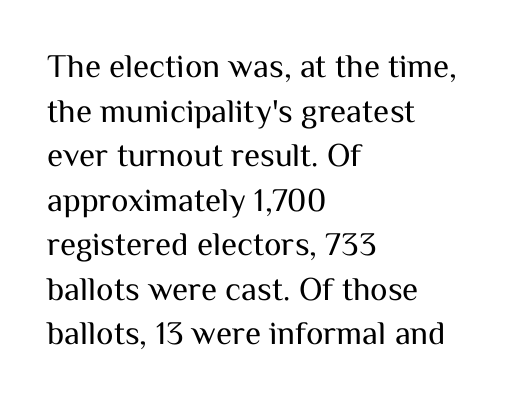
Q: Is the text bold? A: No.
Q: Is the text italic (slanted)? A: No, it is upright.
Q: Is the typeface a serif or a sans-serif typeface? A: Sans-serif.
Q: Is the text underlined? A: No.
Q: How is the paragraph aligned? A: Left-aligned.
Q: Is the spacing between letters normal or unusually wide? A: Normal.
Q: Is the spacing between lines tight, normal or loose? A: Normal.
Q: Width (condensed, normal, or wide)? A: Normal.
Q: Stroke contrast? A: Medium.
Q: x-height? A: Medium.
Q: Monospaced? A: No.
